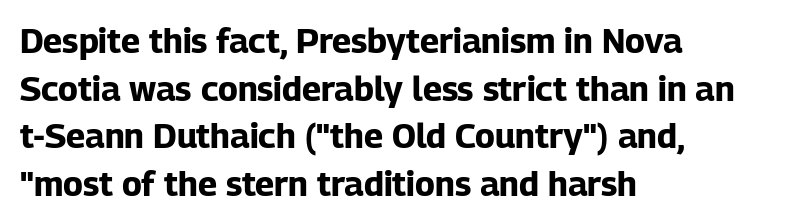
Q: Is the text bold? A: Yes.
Q: Is the text italic (slanted)? A: No, it is upright.
Q: Is the typeface a serif or a sans-serif typeface? A: Sans-serif.
Q: Is the text underlined? A: No.
Q: How is the paragraph aligned? A: Left-aligned.
Q: Is the spacing between letters normal or unusually wide? A: Normal.
Q: Is the spacing between lines tight, normal or loose? A: Normal.
Q: Width (condensed, normal, or wide)? A: Normal.
Q: Stroke contrast? A: Low.
Q: x-height? A: Medium.
Q: Monospaced? A: No.
